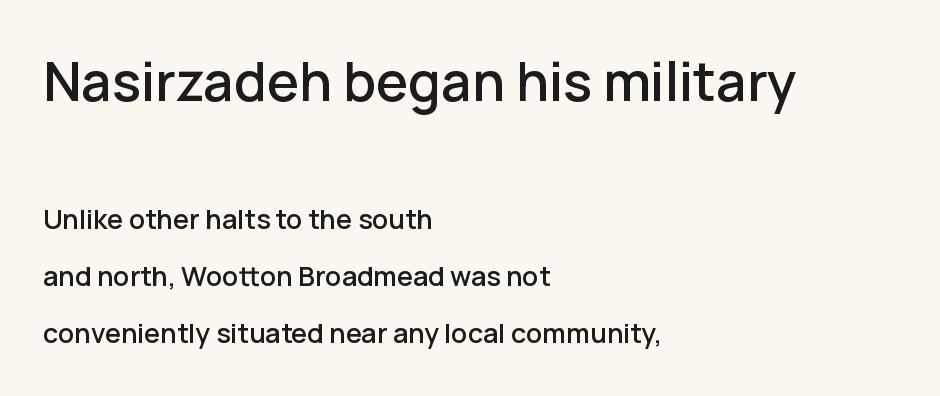
The specimen reads as upright at a glance. Here the designer chose a conventional face with non-uniform glyph widths. The rendering keeps characters at their native spacing. One-word summary of the alignment: left. A clean baseline with only descenders dipping below it. A student would notice the top passage is typeset larger than what follows.
